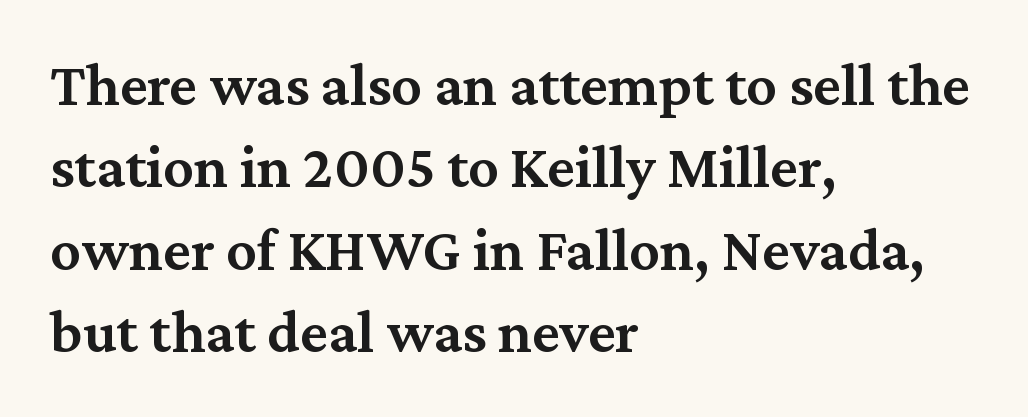
Q: Is the text bold? A: Semi-bold.
Q: Is the text italic (slanted)? A: No, it is upright.
Q: Is the typeface a serif or a sans-serif typeface? A: Serif.
Q: Is the text underlined? A: No.
Q: How is the paragraph aligned? A: Left-aligned.
Q: Is the spacing between letters normal or unusually wide? A: Normal.
Q: Is the spacing between lines tight, normal or loose? A: Normal.
Q: Width (condensed, normal, or wide)? A: Normal.
Q: Stroke contrast? A: Medium.
Q: x-height? A: Medium.
Q: Monospaced? A: No.
